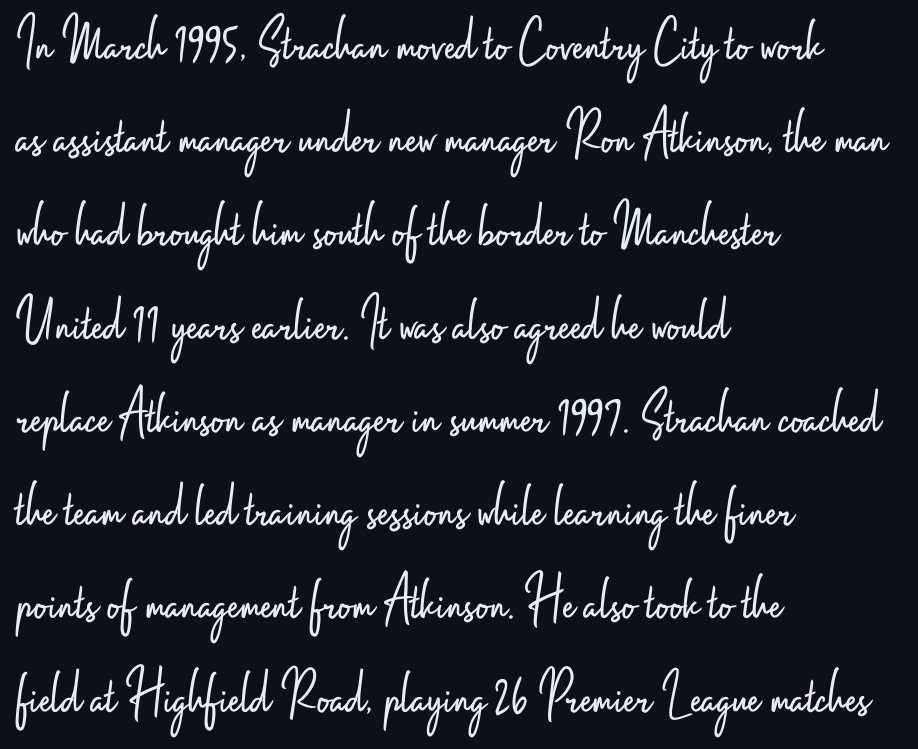
Q: Is the text bold? A: No.
Q: Is the text italic (slanted)? A: Yes.
Q: Is the typeface a serif or a sans-serif typeface? A: Sans-serif.
Q: Is the text underlined? A: No.
Q: How is the paragraph aligned? A: Left-aligned.
Q: Is the spacing between letters normal or unusually wide? A: Normal.
Q: Is the spacing between lines tight, normal or loose? A: Normal.
Q: Width (condensed, normal, or wide)? A: Condensed.
Q: Stroke contrast? A: Low.
Q: x-height? A: Small.
Q: Monospaced? A: No.
